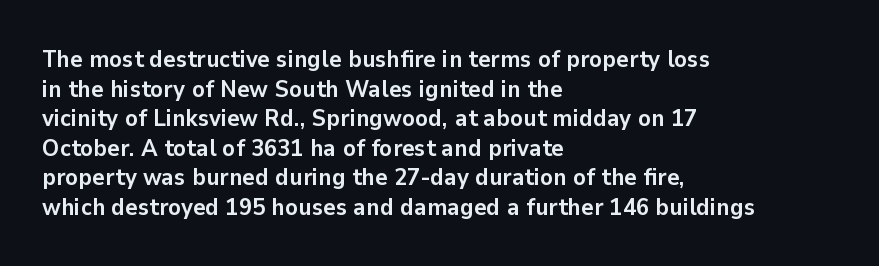
Nobody drew a line under any word here. The lettering stays uniformly vertical, giving the passage a roman look. Each word holds together tightly as a unit, with standard inter-letter gaps. A student would call this left alignment; a typographer would say flush left, rag right. Typographic density is high because the face is bold.
